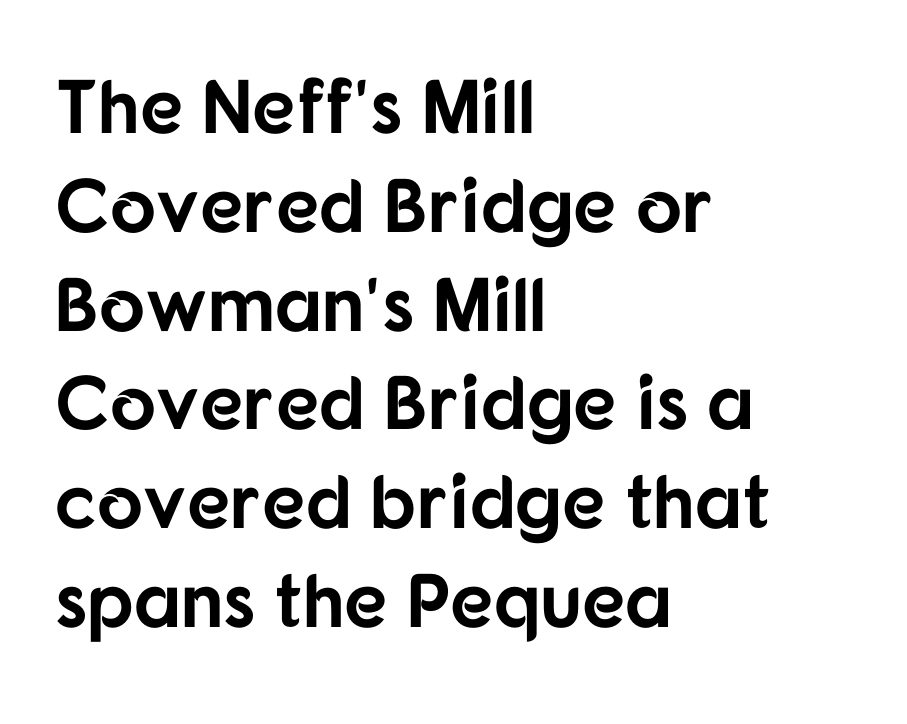
Q: Is the text bold? A: Yes.
Q: Is the text italic (slanted)? A: No, it is upright.
Q: Is the typeface a serif or a sans-serif typeface? A: Sans-serif.
Q: Is the text underlined? A: No.
Q: How is the paragraph aligned? A: Left-aligned.
Q: Is the spacing between letters normal or unusually wide? A: Normal.
Q: Is the spacing between lines tight, normal or loose? A: Normal.
Q: Width (condensed, normal, or wide)? A: Normal.
Q: Stroke contrast? A: Low.
Q: x-height? A: Medium.
Q: Monospaced? A: No.
